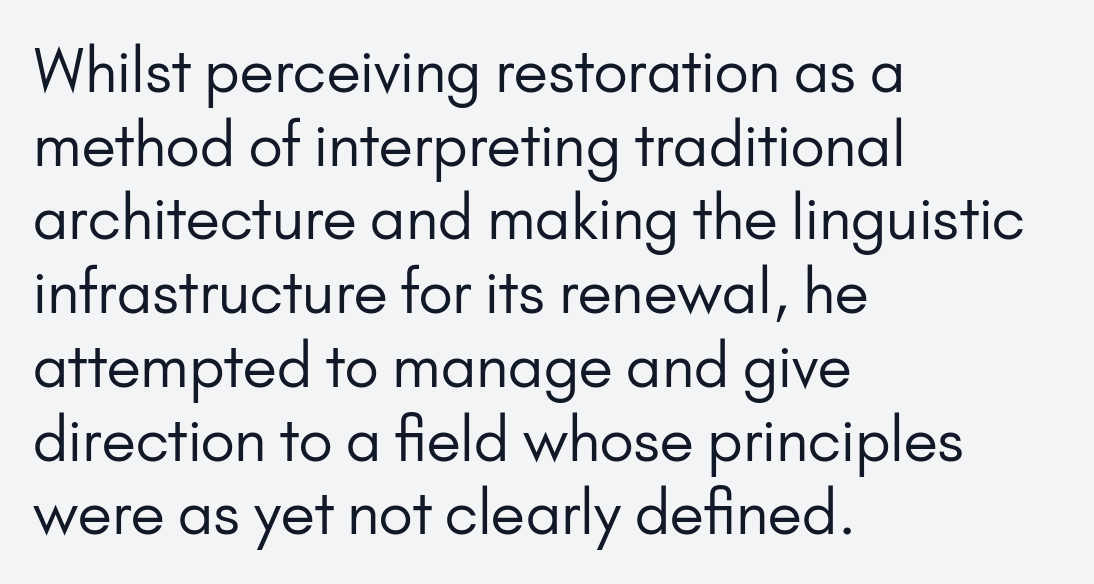
The image shows 59 px regular-weight sans-serif type, upright; set left-aligned, normal line spacing (1.25x), normal letter spacing, not underlined; low stroke contrast and a small x-height.
